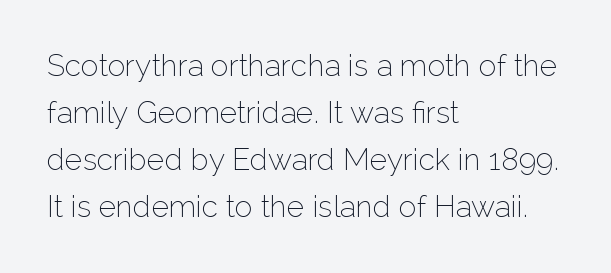
{"serif": "no", "italic": "no", "bold": "no", "weight": "thin", "width": "normal", "stroke_contrast": "low", "x_height": "medium", "monospaced": "no", "underline": "no", "align": "left", "line_spacing": "normal", "line_spacing_ratio": 1.57, "letter_spacing": "normal", "letter_spacing_em": 0.0, "glyph_px": 30}
